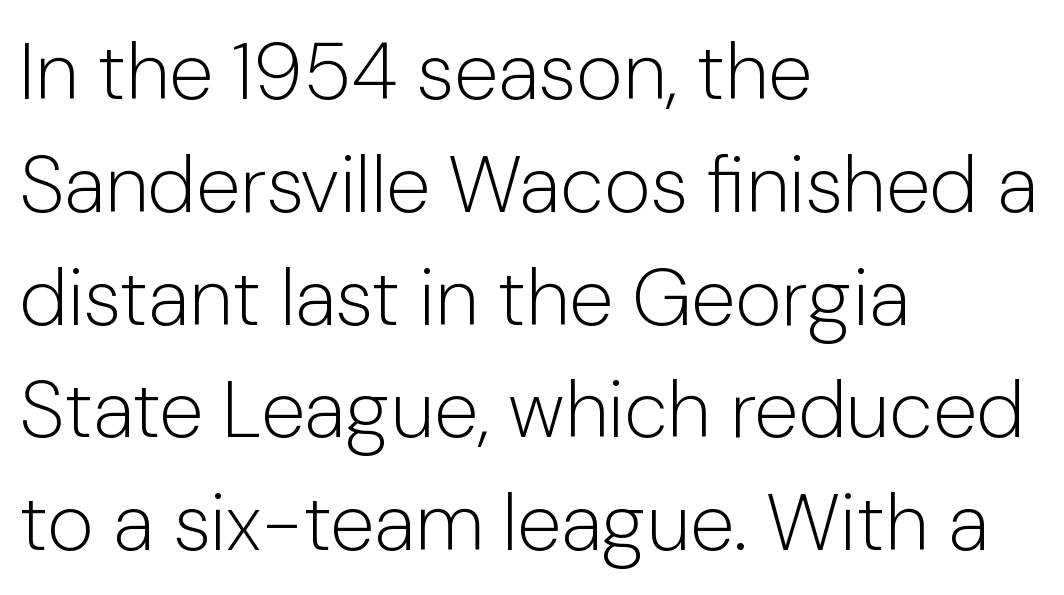
Q: Is the text bold? A: No.
Q: Is the text italic (slanted)? A: No, it is upright.
Q: Is the typeface a serif or a sans-serif typeface? A: Sans-serif.
Q: Is the text underlined? A: No.
Q: How is the paragraph aligned? A: Left-aligned.
Q: Is the spacing between letters normal or unusually wide? A: Normal.
Q: Is the spacing between lines tight, normal or loose? A: Normal.
Q: Width (condensed, normal, or wide)? A: Normal.
Q: Stroke contrast? A: Low.
Q: x-height? A: Medium.
Q: Monospaced? A: No.
